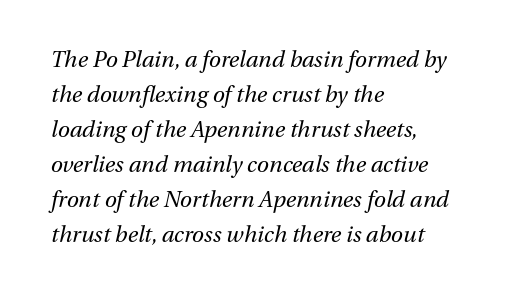
{"italic": "yes", "lean": "right", "slant_degrees": 13, "bold": "no", "underline": "no", "align": "left", "line_spacing": "normal", "line_spacing_ratio": 1.59, "letter_spacing": "normal", "letter_spacing_em": 0.0, "glyph_px": 22}
